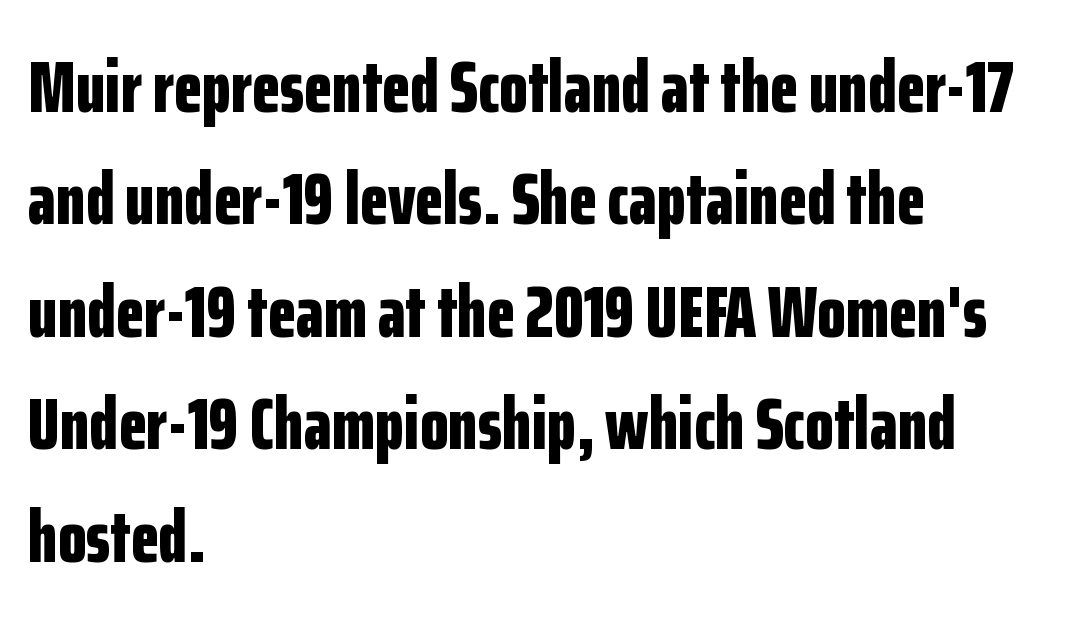
Q: Is the text bold? A: Yes.
Q: Is the text italic (slanted)? A: No, it is upright.
Q: Is the typeface a serif or a sans-serif typeface? A: Sans-serif.
Q: Is the text underlined? A: No.
Q: How is the paragraph aligned? A: Left-aligned.
Q: Is the spacing between letters normal or unusually wide? A: Normal.
Q: Is the spacing between lines tight, normal or loose? A: Normal.
Q: Width (condensed, normal, or wide)? A: Condensed.
Q: Stroke contrast? A: Low.
Q: x-height? A: Medium.
Q: Monospaced? A: No.
